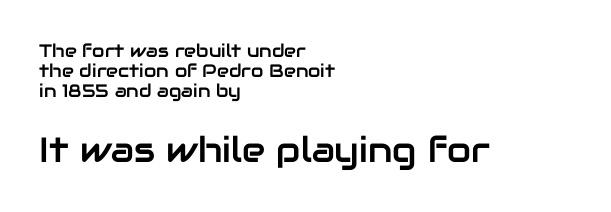
The image shows 35 px sans-serif type, upright; set left-aligned, tight line spacing (1.12x), normal letter spacing, not underlined; the second (bottom) block is 1.94x larger; low stroke contrast and a medium x-height.
